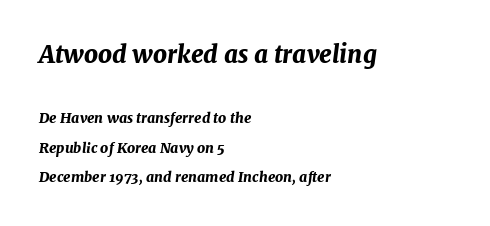
Q: Is the text bold? A: Yes.
Q: Is the text italic (slanted)? A: Yes, it leans right by about 7 degrees.
Q: Is the text underlined? A: No.
Q: How is the paragraph aligned? A: Left-aligned.
Q: Is the spacing between letters normal or unusually wide? A: Normal.
Q: Is the spacing between lines tight, normal or loose? A: Loose.
Q: Which block of text is set in a larger size, the first (top) or the second (bottom)? A: The first (top) one.
